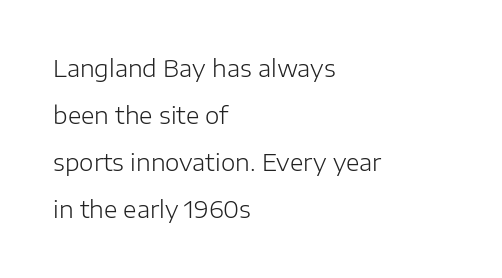
The image shows 23 px text type, upright; set left-aligned, loose line spacing (2.05x), normal letter spacing, not underlined.
